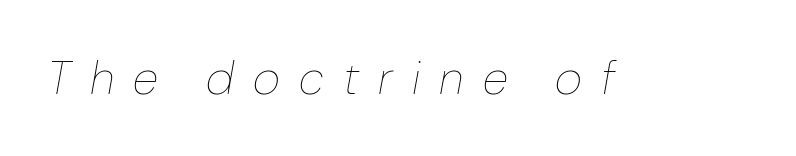
A clean baseline with only descenders dipping below it. Quick note: italic. A typesetter would call this proportional, since set widths differ per character. The gaps between neighbouring characters are conspicuously large.
